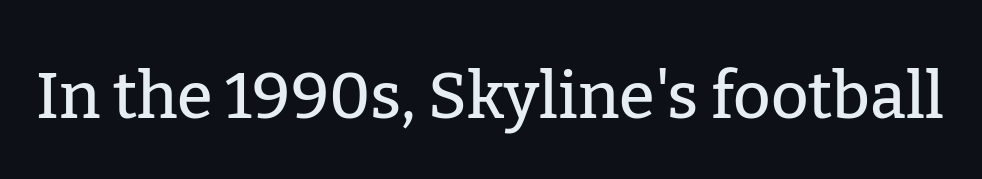
Type without underlining. In terms of letterspacing, this is plain default setting. Is this a sans? No — the strokes have serifs. These lines are rendered in a variable-pitch font.
